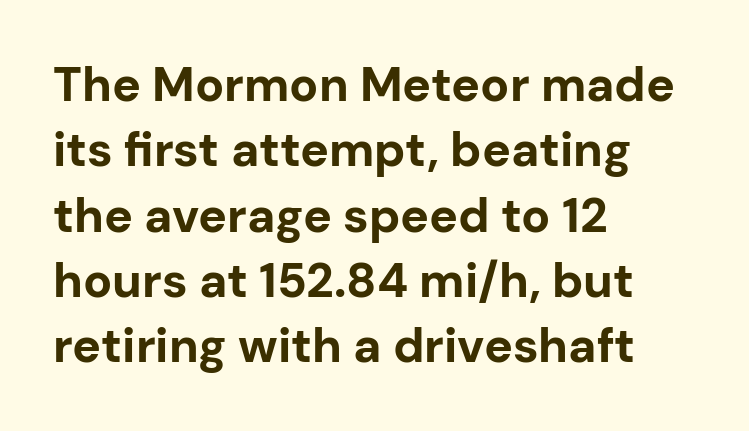
This sample has the flowing, uneven cadence of proportional lettering. Look at the stroke-to-counter ratio: heavy, a bold. A student would call this left alignment; a typographer would say flush left, rag right. Stroke terminals: plain, sans-serif. Compared with typical body copy, the letter spacing here is the same. The axis of the letterforms is exactly vertical.
